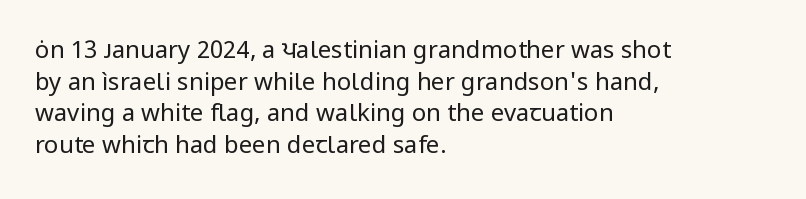
{"italic": "no", "bold": "no", "underline": "no", "align": "left", "line_spacing": "normal", "line_spacing_ratio": 1.32, "letter_spacing": "normal", "letter_spacing_em": 0.0, "glyph_px": 24}
